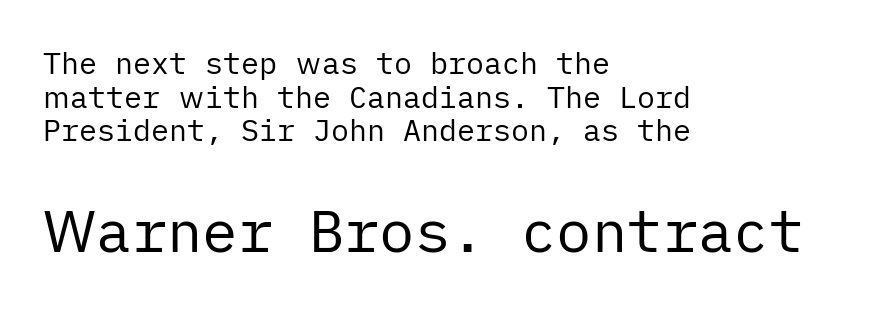
Q: Is the text bold? A: No.
Q: Is the text italic (slanted)? A: No, it is upright.
Q: Is the typeface a serif or a sans-serif typeface? A: Sans-serif.
Q: Is the text underlined? A: No.
Q: How is the paragraph aligned? A: Left-aligned.
Q: Is the spacing between letters normal or unusually wide? A: Normal.
Q: Is the spacing between lines tight, normal or loose? A: Tight.
Q: Which block of text is set in a larger size, the first (top) or the second (bottom)? A: The second (bottom) one.
Q: Width (condensed, normal, or wide)? A: Normal.
Q: Stroke contrast? A: Low.
Q: x-height? A: Medium.
